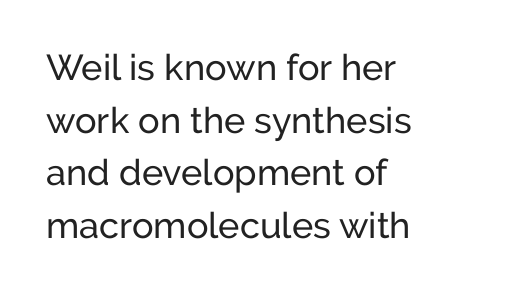
Q: Is the text italic (slanted)? A: No, it is upright.
Q: Is the typeface a serif or a sans-serif typeface? A: Sans-serif.
Q: Is the text underlined? A: No.
Q: How is the paragraph aligned? A: Left-aligned.
Q: Is the spacing between letters normal or unusually wide? A: Normal.
Q: Is the spacing between lines tight, normal or loose? A: Normal.
Q: Width (condensed, normal, or wide)? A: Normal.
Q: Stroke contrast? A: Low.
Q: x-height? A: Medium.
Q: Monospaced? A: No.
